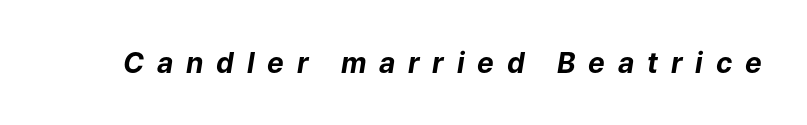
These words are printed bold, with thick strokes throughout. Unmarked baselines from the first word to the last. This sample uses an oblique cut, with every glyph tilted off the vertical. Note the varied advance widths — an 'i' is clearly narrower than an 'm'.
